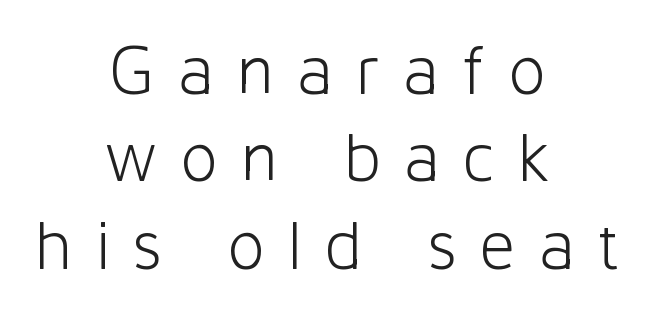
The rendering uses natural spacing where letterforms have individual widths. Each line is balanced around a shared central axis. Caption: face not bold, strokes unweighted. Style check: upright. The rendering inserts visible extra space after every character. Unmarked baselines from the first word to the last.
